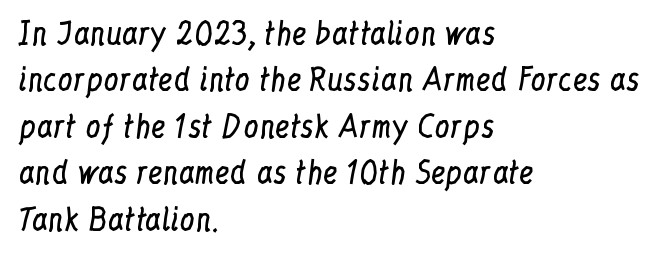
Q: Is the text bold? A: No.
Q: Is the text italic (slanted)? A: Yes.
Q: Is the typeface a serif or a sans-serif typeface? A: Serif.
Q: Is the text underlined? A: No.
Q: How is the paragraph aligned? A: Left-aligned.
Q: Is the spacing between letters normal or unusually wide? A: Normal.
Q: Is the spacing between lines tight, normal or loose? A: Normal.
Q: Width (condensed, normal, or wide)? A: Condensed.
Q: Stroke contrast? A: Low.
Q: x-height? A: Medium.
Q: Monospaced? A: No.
